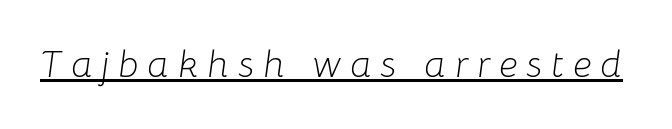
The image shows 38 px light type, italic (leaning right); set unusually wide letter spacing (+0.24 em), underlined; low stroke contrast and a medium x-height.
